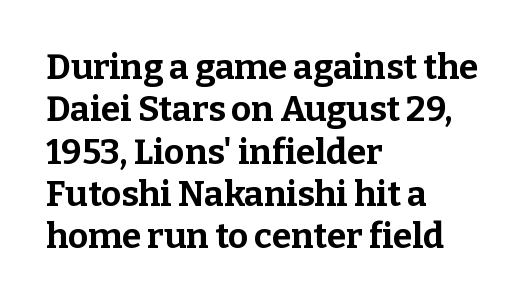
The line texture is even and compact thanks to regular tracking. The face used here is proportionally spaced, like ordinary book or web type. Any mark beneath the type? The region is blank. You can tell it's not italic because the verticals are truly vertical. What kind of face is this? One with serifs. Heft: maximum for text — a bold.
